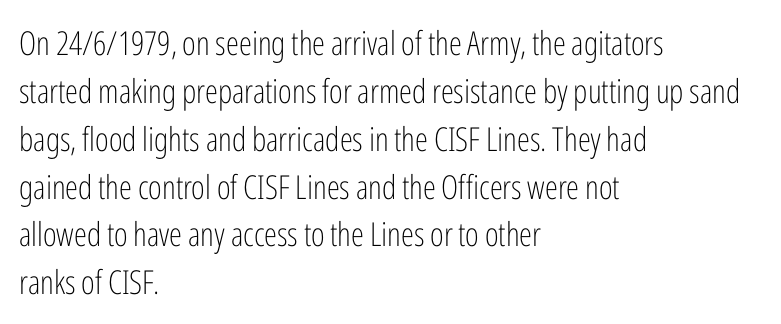
The designer went with a sans here, leaving each stem footless. Is the letter spacing exaggerated? No — it looks like the ordinary default. One-word summary of the alignment: left. On a weight scale, this lands at 450 or below. Does the lettering tilt? It doesn't — this is upright.
